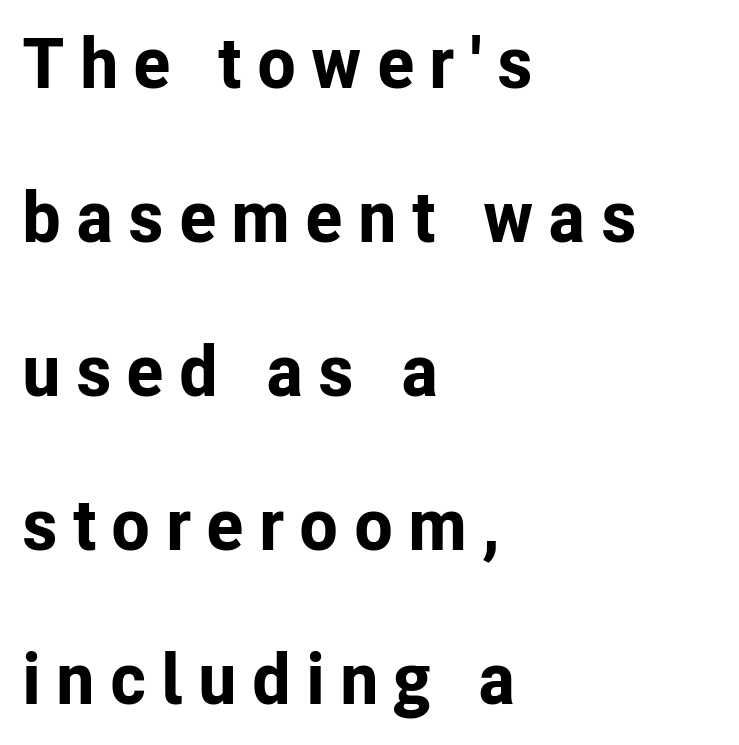
Q: Is the text bold? A: Yes.
Q: Is the text italic (slanted)? A: No, it is upright.
Q: Is the typeface a serif or a sans-serif typeface? A: Sans-serif.
Q: Is the text underlined? A: No.
Q: How is the paragraph aligned? A: Left-aligned.
Q: Is the spacing between letters normal or unusually wide? A: Unusually wide.
Q: Is the spacing between lines tight, normal or loose? A: Loose.
Q: Width (condensed, normal, or wide)? A: Normal.
Q: Stroke contrast? A: Low.
Q: x-height? A: Medium.
Q: Monospaced? A: No.
